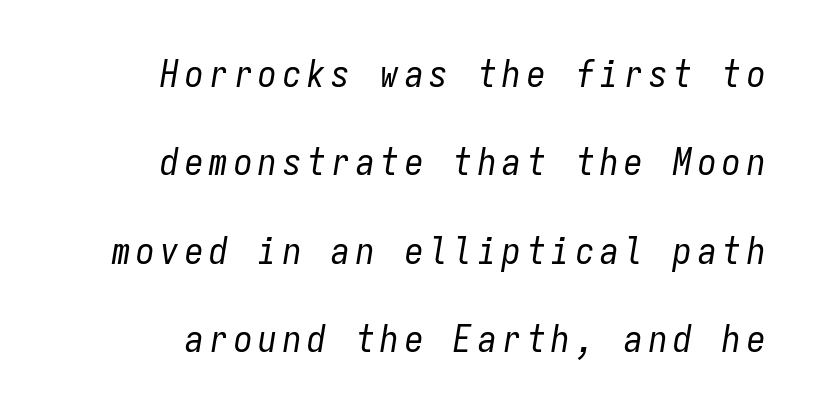
The image shows 37 px regular-weight, condensed type, italic (leaning right), monospaced; set right-aligned, loose line spacing (2.39x), not underlined; low stroke contrast and a medium x-height.
